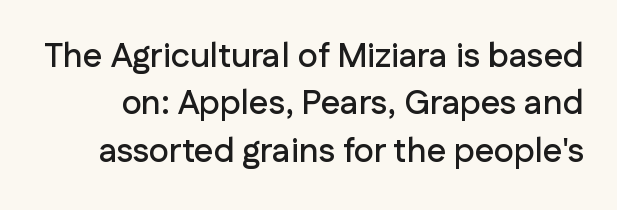
{"serif": "no", "italic": "no", "width": "normal", "stroke_contrast": "low", "x_height": "medium", "monospaced": "no", "underline": "no", "line_spacing": "normal", "line_spacing_ratio": 1.39, "letter_spacing": "normal", "letter_spacing_em": 0.0, "glyph_px": 34}
